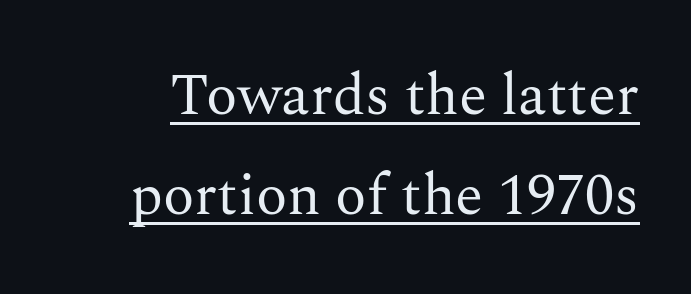
A quiet, ordinary-to-light weight characterises the typeface. Has an underline been added? It has. A typesetter would call this proportional, since set widths differ per character. These lines keep a tight, regular rhythm from letter to letter. Unlike a clean sans, this face finishes its strokes with serifs. Designer's note — italics off, roman on.
